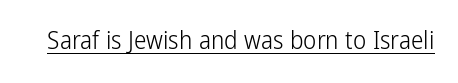
The letterforms sit at book weight or below. Posture: upright roman. Here the glyphs are tracked normally, forming tight word shapes. The words here are underlined.
